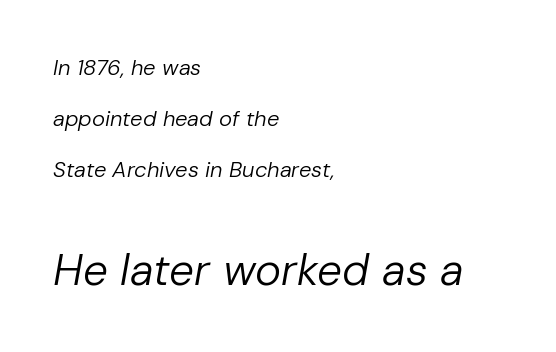
The image shows 44 px regular-weight type, italic (leaning right); set left-aligned, loose line spacing (2.31x), normal letter spacing, not underlined; the second (bottom) block is 2.0x larger; low stroke contrast and a medium x-height.
